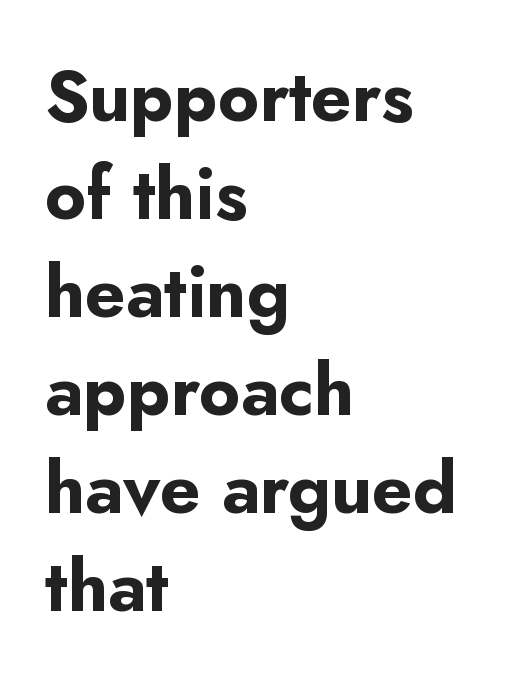
{"serif": "no", "italic": "no", "bold": "yes", "weight": "bold", "width": "normal", "stroke_contrast": "low", "x_height": "small", "monospaced": "no", "underline": "no", "align": "left", "line_spacing": "normal", "line_spacing_ratio": 1.38, "letter_spacing": "normal", "letter_spacing_em": 0.0, "glyph_px": 71}
